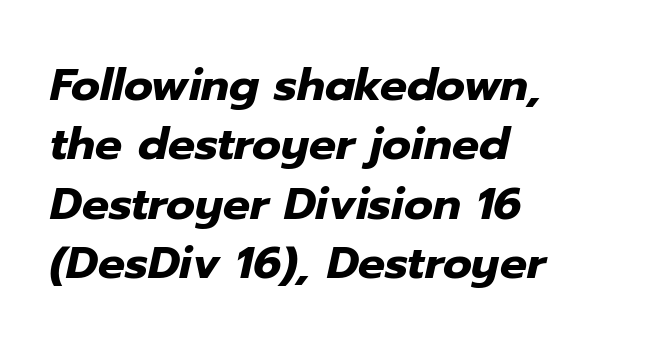
Q: Is the text bold? A: Yes.
Q: Is the text italic (slanted)? A: Yes, it leans right by about 12 degrees.
Q: Is the text underlined? A: No.
Q: How is the paragraph aligned? A: Left-aligned.
Q: Is the spacing between letters normal or unusually wide? A: Normal.
Q: Is the spacing between lines tight, normal or loose? A: Normal.
Q: Width (condensed, normal, or wide)? A: Normal.
Q: Stroke contrast? A: Low.
Q: x-height? A: Medium.
Q: Monospaced? A: No.
